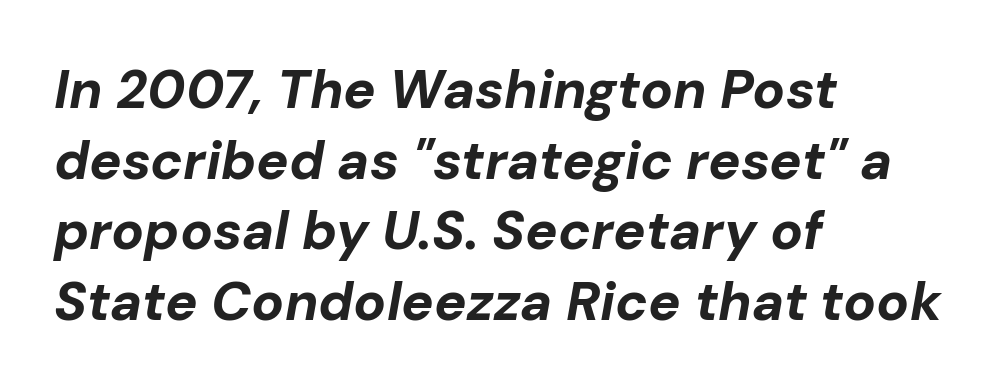
{"italic": "yes", "lean": "right", "slant_degrees": 10, "bold": "yes", "weight": "bold", "width": "normal", "stroke_contrast": "low", "x_height": "medium", "monospaced": "no", "underline": "no", "align": "left", "line_spacing": "normal", "line_spacing_ratio": 1.31, "letter_spacing": "normal", "letter_spacing_em": 0.0, "glyph_px": 54}
